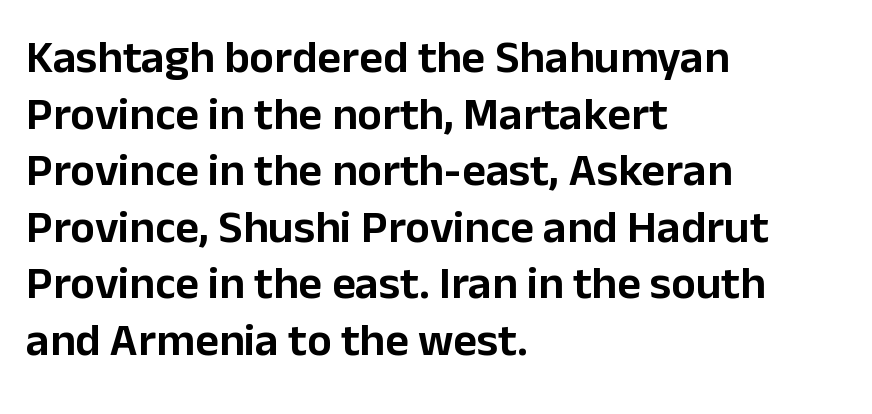
Q: Is the text italic (slanted)? A: No, it is upright.
Q: Is the typeface a serif or a sans-serif typeface? A: Sans-serif.
Q: Is the text underlined? A: No.
Q: How is the paragraph aligned? A: Left-aligned.
Q: Is the spacing between letters normal or unusually wide? A: Normal.
Q: Width (condensed, normal, or wide)? A: Normal.
Q: Stroke contrast? A: Low.
Q: x-height? A: Medium.
Q: Monospaced? A: No.
